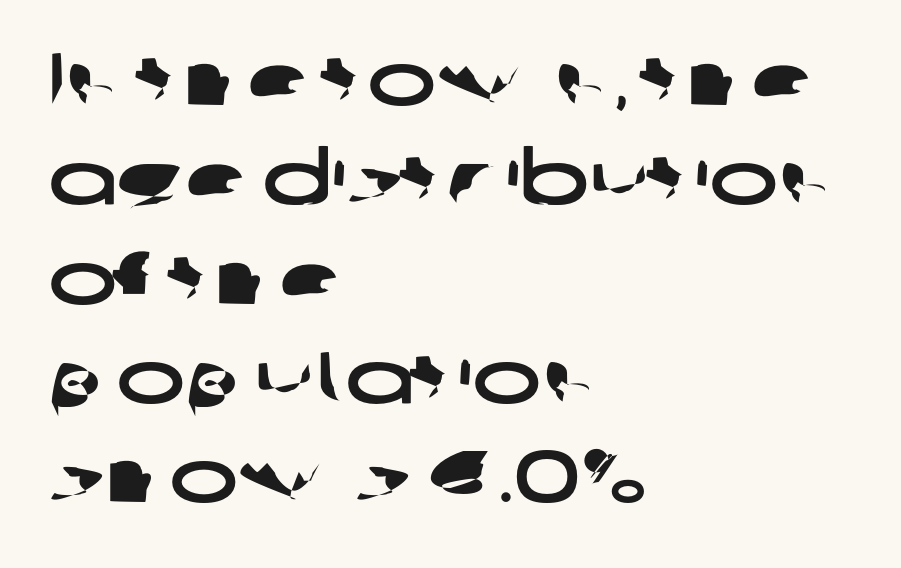
Nobody touched the tracking dial on this one. Teacher's note: observe the even left margin — that is flush-left alignment. Here the designer chose a conventional face with non-uniform glyph widths. The rendering shows plain stroke endings on the letterforms — a sans-serif design. Descender tails drop into unmarked territory. The vertical gap from one line to the next is medium.
